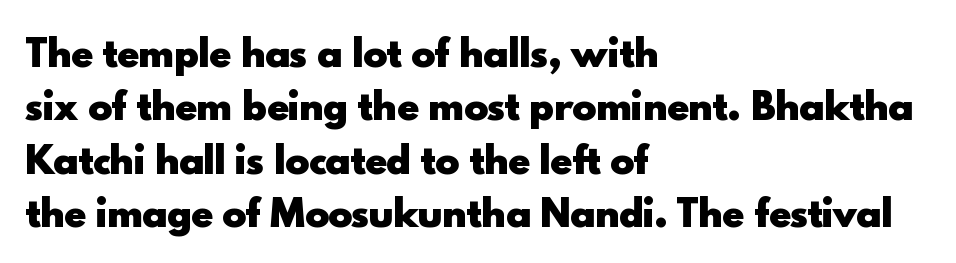
Q: Is the text bold? A: Yes.
Q: Is the text italic (slanted)? A: No, it is upright.
Q: Is the typeface a serif or a sans-serif typeface? A: Sans-serif.
Q: Is the text underlined? A: No.
Q: How is the paragraph aligned? A: Left-aligned.
Q: Is the spacing between letters normal or unusually wide? A: Normal.
Q: Is the spacing between lines tight, normal or loose? A: Normal.
Q: Width (condensed, normal, or wide)? A: Normal.
Q: x-height? A: Small.
Q: Monospaced? A: No.
